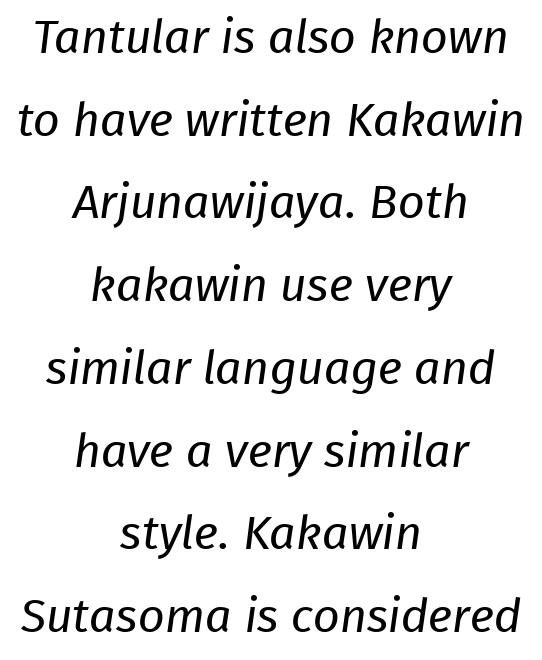
{"serif": "no", "bold": "no", "weight": "regular", "width": "normal", "stroke_contrast": "low", "x_height": "medium", "monospaced": "no", "underline": "no", "align": "center", "line_spacing_ratio": 1.76, "letter_spacing": "normal", "letter_spacing_em": 0.0, "glyph_px": 47}
